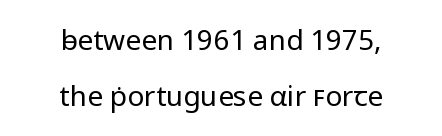
Q: Is the text bold? A: No.
Q: Is the text italic (slanted)? A: No, it is upright.
Q: Is the typeface a serif or a sans-serif typeface? A: Sans-serif.
Q: Is the text underlined? A: No.
Q: How is the paragraph aligned? A: Centered.
Q: Is the spacing between letters normal or unusually wide? A: Normal.
Q: Is the spacing between lines tight, normal or loose? A: Loose.
Q: Width (condensed, normal, or wide)? A: Normal.
Q: Stroke contrast? A: Low.
Q: x-height? A: Medium.
Q: Monospaced? A: No.
